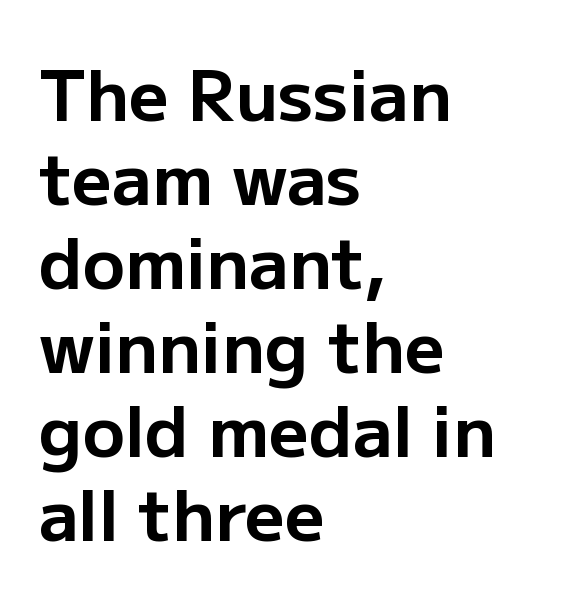
This sample has the flowing, uneven cadence of proportional lettering. Notice how the passage keeps a crisp vertical edge on the left only. The face used here has the dense, thick strokes of a bold. Nope, not italic — everything's standing straight. These lines are composed in type without serifs.
